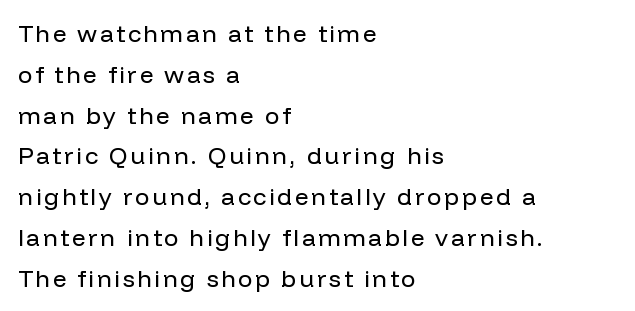
The image shows 24 px text type, upright; set left-aligned, normal line spacing (1.7x), not underlined.
